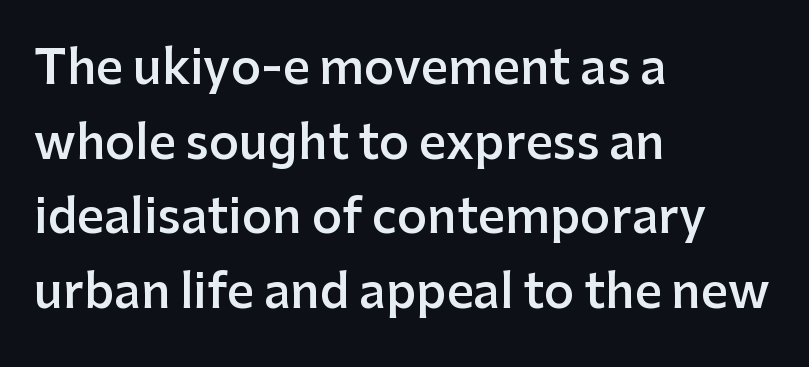
Q: Is the text bold? A: Semi-bold.
Q: Is the text italic (slanted)? A: No, it is upright.
Q: Is the typeface a serif or a sans-serif typeface? A: Sans-serif.
Q: Is the text underlined? A: No.
Q: How is the paragraph aligned? A: Left-aligned.
Q: Is the spacing between letters normal or unusually wide? A: Normal.
Q: Is the spacing between lines tight, normal or loose? A: Normal.
Q: Width (condensed, normal, or wide)? A: Normal.
Q: Stroke contrast? A: Low.
Q: x-height? A: Medium.
Q: Monospaced? A: No.
